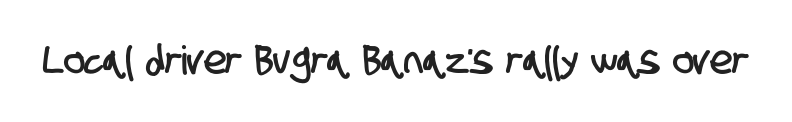
Type without underlining. Proportional: the letters do not fall into vertical columns. Tracking value appears to be zero — textbook default spacing. This is sans-serif lettering, the kind often seen on screens and signage.
